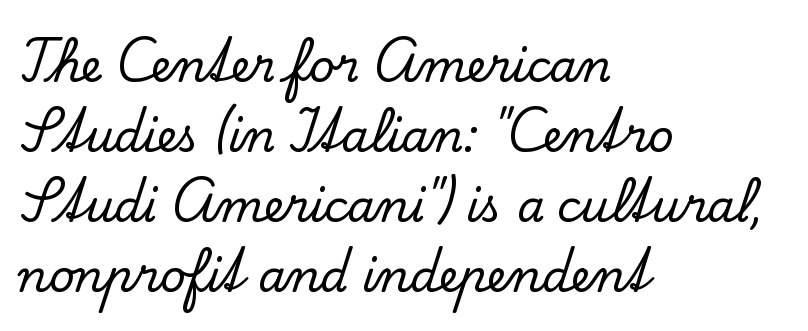
The image shows 44 px serif type; set left-aligned, normal line spacing (1.59x), normal letter spacing, not underlined; low stroke contrast and a small x-height.
